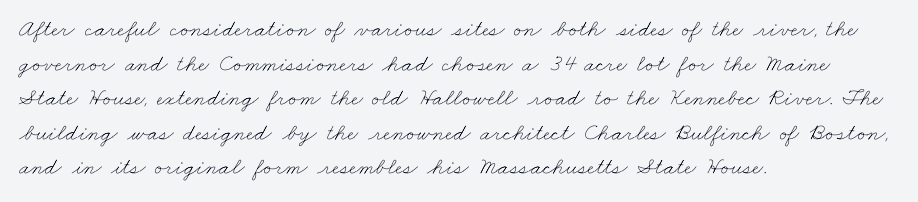
Q: Is the text bold? A: No.
Q: Is the text underlined? A: No.
Q: How is the paragraph aligned? A: Left-aligned.
Q: Is the spacing between letters normal or unusually wide? A: Normal.
Q: Is the spacing between lines tight, normal or loose? A: Normal.
